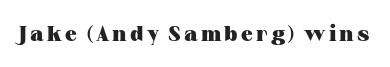
Q: Is the text bold? A: Yes.
Q: Is the text italic (slanted)? A: No, it is upright.
Q: Is the text underlined? A: No.
